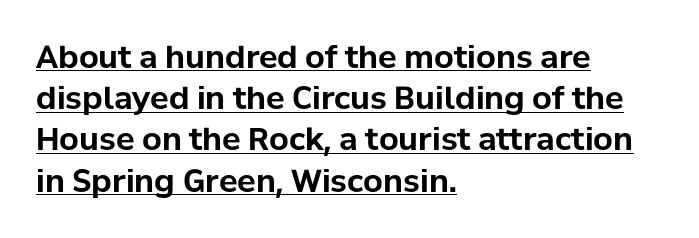
The image shows 31 px bold sans-serif type, upright; set left-aligned, normal line spacing (1.33x), normal letter spacing, underlined; low stroke contrast and a medium x-height.
